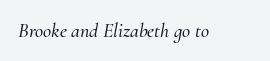
Q: Is the text italic (slanted)? A: Yes, it leans right by about 10 degrees.
Q: Is the text underlined? A: No.
Q: Is the spacing between letters normal or unusually wide? A: Normal.
